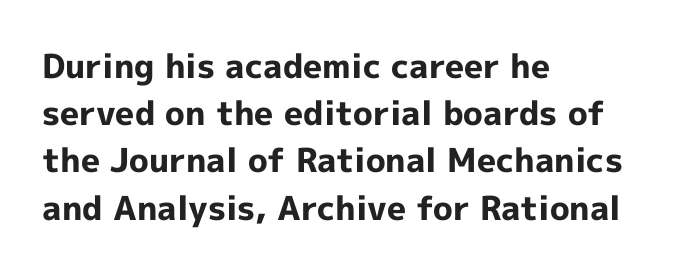
Q: Is the text bold? A: Yes.
Q: Is the text italic (slanted)? A: No, it is upright.
Q: Is the typeface a serif or a sans-serif typeface? A: Sans-serif.
Q: Is the text underlined? A: No.
Q: How is the paragraph aligned? A: Left-aligned.
Q: Is the spacing between letters normal or unusually wide? A: Normal.
Q: Is the spacing between lines tight, normal or loose? A: Normal.
Q: Width (condensed, normal, or wide)? A: Normal.
Q: x-height? A: Medium.
Q: Monospaced? A: No.
